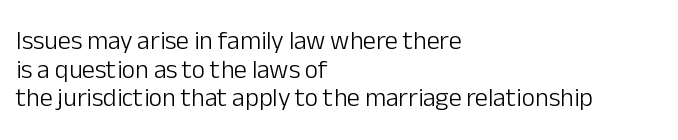
You could barely slide anything between these rows. Check the space under the baseline: it is left empty. Default kerning and tracking; the words read as compact shapes. The typesetting does not lean heavy: it is not bold. A student would call this left alignment; a typographer would say flush left, rag right.
